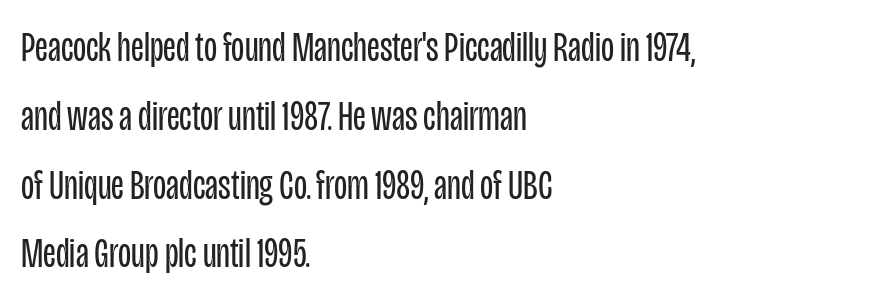
Q: Is the text bold? A: No.
Q: Is the text italic (slanted)? A: No, it is upright.
Q: Is the typeface a serif or a sans-serif typeface? A: Sans-serif.
Q: Is the text underlined? A: No.
Q: How is the paragraph aligned? A: Left-aligned.
Q: Is the spacing between letters normal or unusually wide? A: Normal.
Q: Is the spacing between lines tight, normal or loose? A: Normal.
Q: Width (condensed, normal, or wide)? A: Condensed.
Q: Stroke contrast? A: Low.
Q: x-height? A: Large.
Q: Monospaced? A: No.
